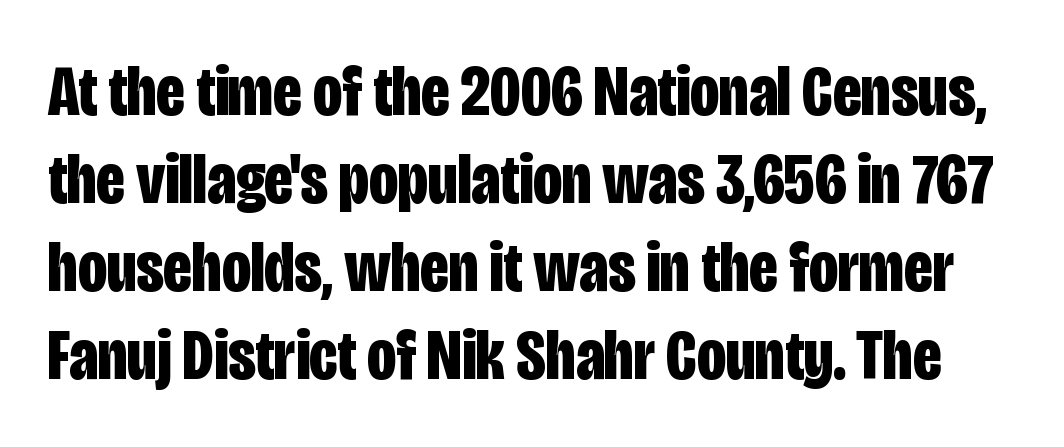
Typographically, this falls in the sans-serif category. Check under the words: just untouched page. A roman cut, with each character standing at attention. The font is running at its bold setting. A typesetter would call this zero additional tracking. Each letter keeps its own natural width here, so spacing adapts to shape.
